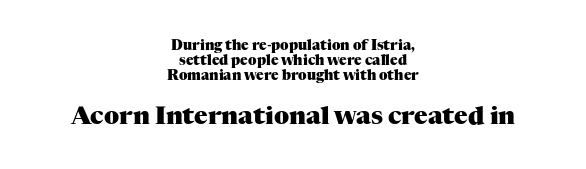
Q: Is the text bold? A: Yes.
Q: Is the text italic (slanted)? A: No, it is upright.
Q: Is the text underlined? A: No.
Q: How is the paragraph aligned? A: Centered.
Q: Is the spacing between letters normal or unusually wide? A: Normal.
Q: Is the spacing between lines tight, normal or loose? A: Tight.
Q: Which block of text is set in a larger size, the first (top) or the second (bottom)? A: The second (bottom) one.
